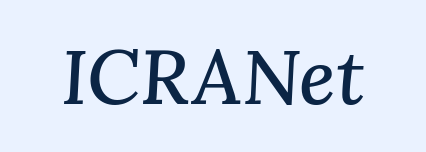
{"serif": "yes", "italic": "yes", "lean": "right", "slant_degrees": 3, "width": "normal", "stroke_contrast": "medium", "x_height": "medium", "monospaced": "no", "underline": "no", "letter_spacing": "normal", "letter_spacing_em": 0.0, "glyph_px": 77}
